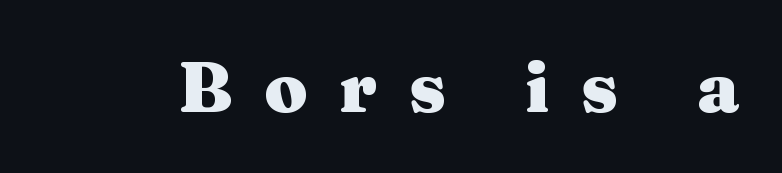
Q: Is the text bold? A: Yes.
Q: Is the text italic (slanted)? A: No, it is upright.
Q: Is the typeface a serif or a sans-serif typeface? A: Serif.
Q: Is the text underlined? A: No.
Q: Is the spacing between letters normal or unusually wide? A: Unusually wide.
Q: Width (condensed, normal, or wide)? A: Wide.
Q: Stroke contrast? A: Medium.
Q: x-height? A: Medium.
Q: Monospaced? A: No.
